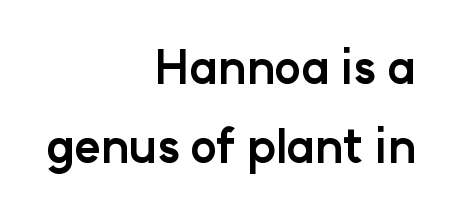
Q: Is the text bold? A: Yes.
Q: Is the text italic (slanted)? A: No, it is upright.
Q: Is the typeface a serif or a sans-serif typeface? A: Sans-serif.
Q: Is the text underlined? A: No.
Q: How is the paragraph aligned? A: Right-aligned.
Q: Is the spacing between letters normal or unusually wide? A: Normal.
Q: Width (condensed, normal, or wide)? A: Normal.
Q: Stroke contrast? A: Low.
Q: x-height? A: Medium.
Q: Monospaced? A: No.
